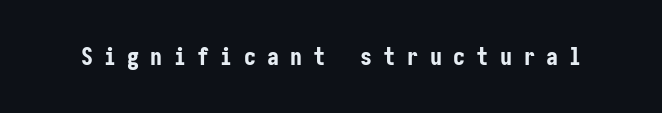
Q: Is the text bold? A: Yes.
Q: Is the text italic (slanted)? A: No, it is upright.
Q: Is the text underlined? A: No.
Q: Is the spacing between letters normal or unusually wide? A: Unusually wide.
